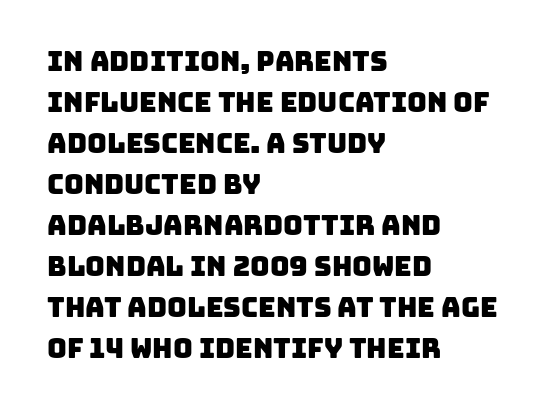
The image shows 27 px text type; set left-aligned, normal line spacing (1.52x), normal letter spacing, not underlined.
